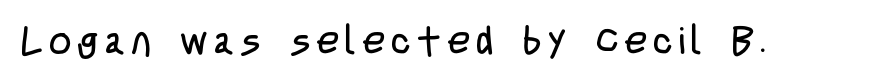
{"serif": "no", "italic": "no", "bold": "no", "weight": "regular", "width": "condensed", "stroke_contrast": "low", "x_height": "large", "monospaced": "no", "underline": "no", "glyph_px": 39}
